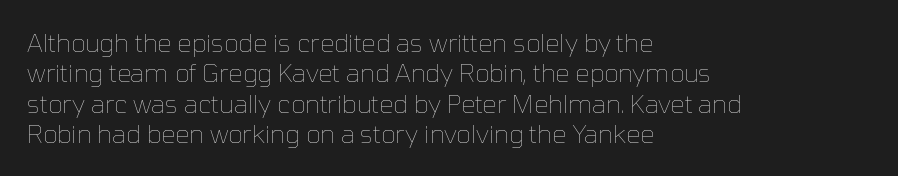
Nope, not italic — everything's standing straight. Only glyphs here, with clear space below each row. Leftover space on each line is placed entirely after the last word. The gaps between neighbouring characters are ordinary and unremarkable. A light-to-regular cut is what we see here.
